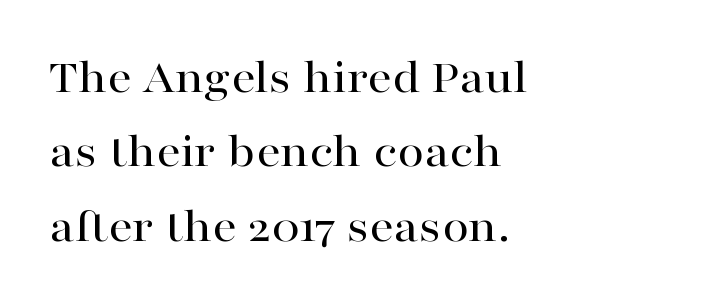
The image shows 48 px wide serif type, upright; set left-aligned, normal line spacing (1.55x), normal letter spacing, not underlined; high stroke contrast and a medium x-height.
